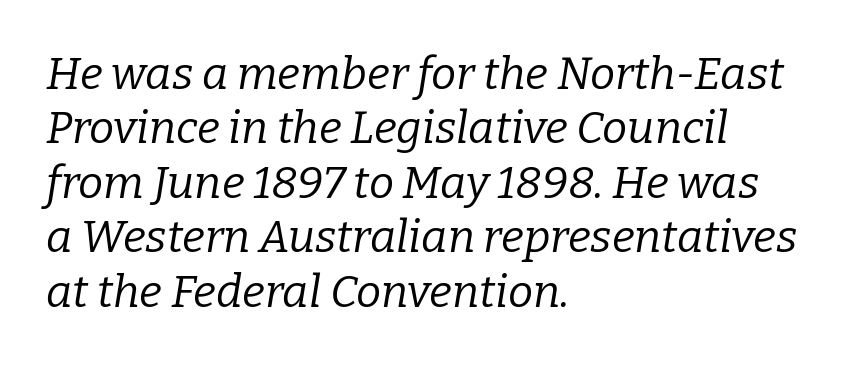
Notice how the stems are inclined rather than vertical — that's the hallmark of italics. A clean baseline with only descenders dipping below it. Does the type have serifs? Yes, each stem ends in a small foot. Weight: in the light-to-regular range.
